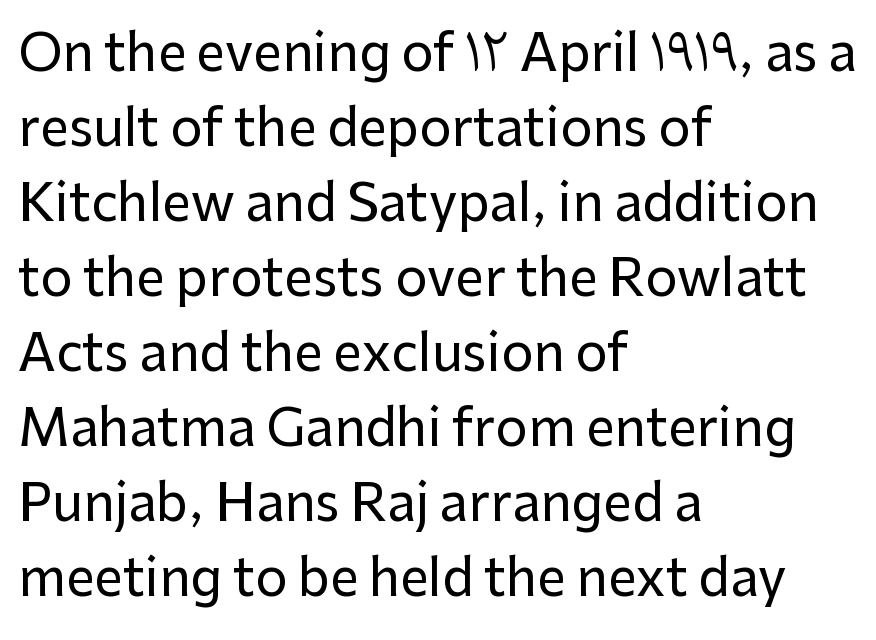
{"serif": "no", "italic": "no", "width": "normal", "stroke_contrast": "low", "x_height": "medium", "monospaced": "no", "underline": "no", "align": "left", "line_spacing": "normal", "line_spacing_ratio": 1.47, "letter_spacing": "normal", "letter_spacing_em": 0.0, "glyph_px": 51}
